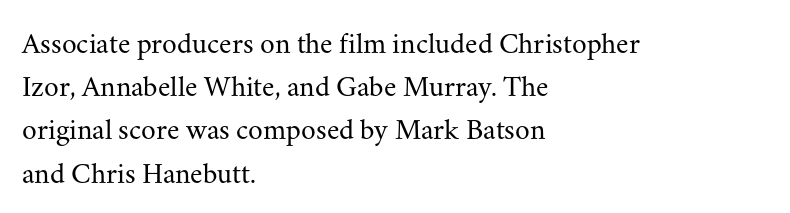
Q: Is the text bold? A: No.
Q: Is the text italic (slanted)? A: No, it is upright.
Q: Is the typeface a serif or a sans-serif typeface? A: Serif.
Q: Is the text underlined? A: No.
Q: How is the paragraph aligned? A: Left-aligned.
Q: Is the spacing between letters normal or unusually wide? A: Normal.
Q: Is the spacing between lines tight, normal or loose? A: Normal.
Q: Width (condensed, normal, or wide)? A: Normal.
Q: Stroke contrast? A: Medium.
Q: x-height? A: Small.
Q: Monospaced? A: No.
